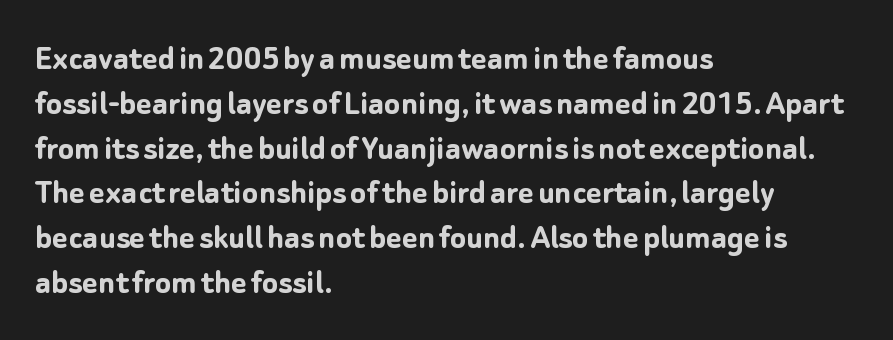
{"serif": "no", "italic": "no", "bold": "yes", "weight": "semibold", "width": "normal", "stroke_contrast": "low", "x_height": "medium", "monospaced": "no", "underline": "no", "align": "left", "line_spacing_ratio": 1.21, "letter_spacing": "normal", "letter_spacing_em": 0.0, "glyph_px": 37}
